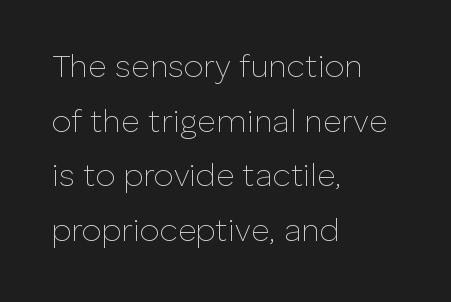
Q: Is the text bold? A: No.
Q: Is the text italic (slanted)? A: No, it is upright.
Q: Is the typeface a serif or a sans-serif typeface? A: Sans-serif.
Q: Is the text underlined? A: No.
Q: How is the paragraph aligned? A: Left-aligned.
Q: Is the spacing between letters normal or unusually wide? A: Normal.
Q: Width (condensed, normal, or wide)? A: Normal.
Q: Stroke contrast? A: Low.
Q: x-height? A: Medium.
Q: Monospaced? A: No.
